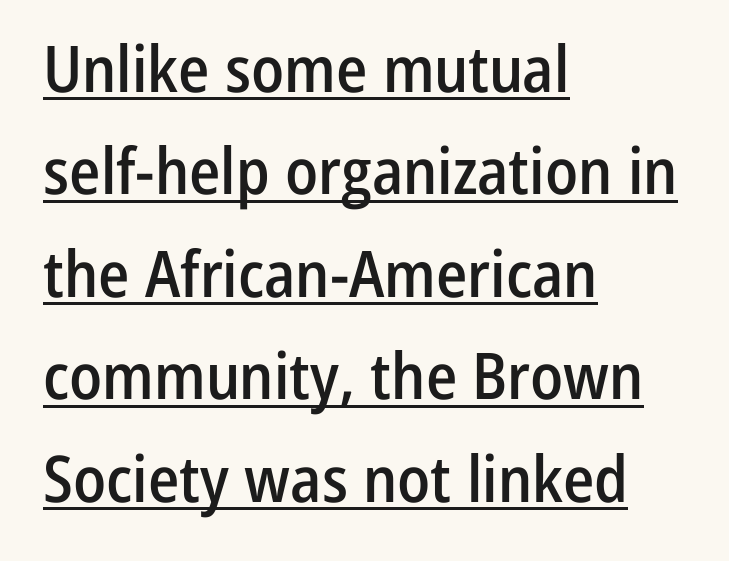
Q: Is the text bold? A: Semi-bold.
Q: Is the text italic (slanted)? A: No, it is upright.
Q: Is the typeface a serif or a sans-serif typeface? A: Sans-serif.
Q: Is the text underlined? A: Yes.
Q: How is the paragraph aligned? A: Left-aligned.
Q: Is the spacing between letters normal or unusually wide? A: Normal.
Q: Is the spacing between lines tight, normal or loose? A: Normal.
Q: Width (condensed, normal, or wide)? A: Condensed.
Q: Stroke contrast? A: Low.
Q: x-height? A: Medium.
Q: Monospaced? A: No.
